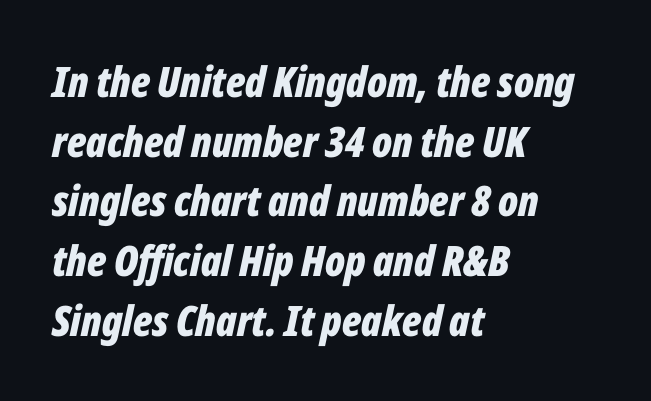
Q: Is the text bold? A: Yes.
Q: Is the text italic (slanted)? A: Yes, it leans right by about 12 degrees.
Q: Is the text underlined? A: No.
Q: How is the paragraph aligned? A: Left-aligned.
Q: Is the spacing between letters normal or unusually wide? A: Normal.
Q: Is the spacing between lines tight, normal or loose? A: Normal.
Q: Width (condensed, normal, or wide)? A: Condensed.
Q: Stroke contrast? A: Low.
Q: x-height? A: Medium.
Q: Monospaced? A: No.
